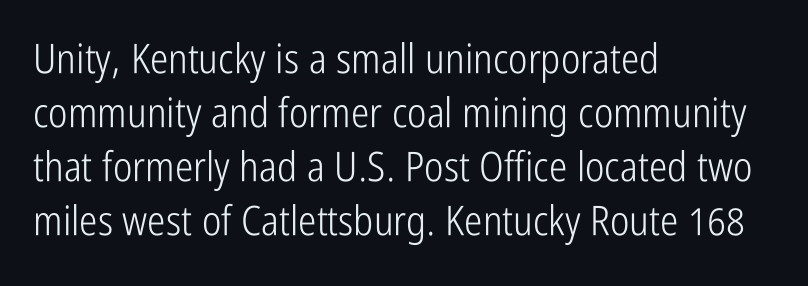
Notice how the stems are strictly vertical — no italics here. Students, note that the glyphs here touch the page at normal intervals. Nobody drew a line under any word here. Is this a sans? Yes — the strokes have no serifs. Weight: regular or lighter. Short and long lines alike share a common starting point at left.
